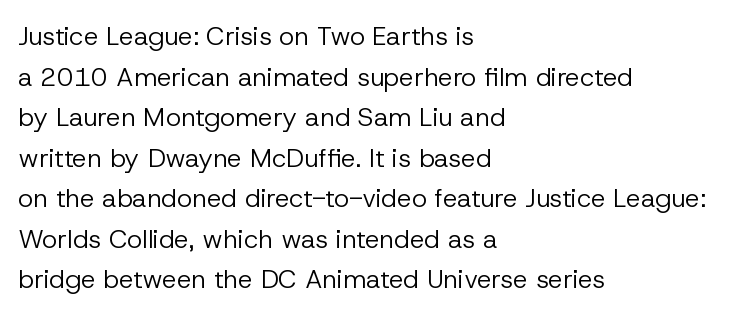
The image shows 26 px text type, upright; set left-aligned, normal line spacing (1.56x), normal letter spacing, not underlined.
